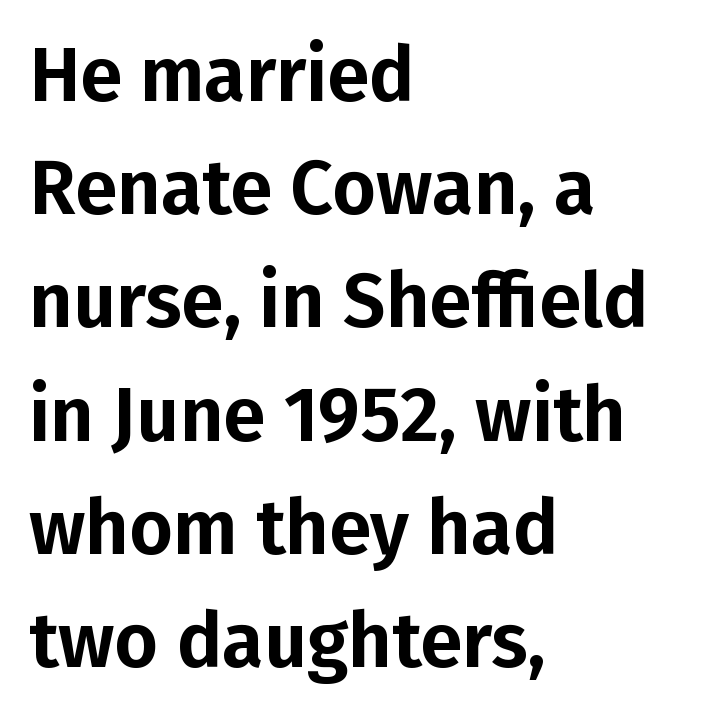
{"serif": "no", "italic": "no", "width": "normal", "stroke_contrast": "low", "x_height": "medium", "monospaced": "no", "underline": "no", "align": "left", "line_spacing": "normal", "line_spacing_ratio": 1.49, "letter_spacing": "normal", "letter_spacing_em": 0.0, "glyph_px": 76}
